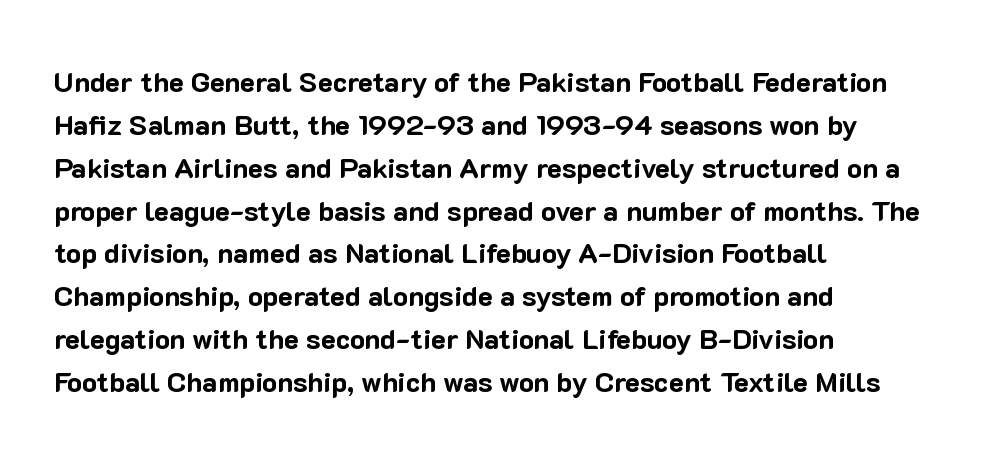
The image shows 28 px bold sans-serif type, upright; set left-aligned, normal line spacing (1.53x), normal letter spacing, not underlined; low stroke contrast and a medium x-height.
